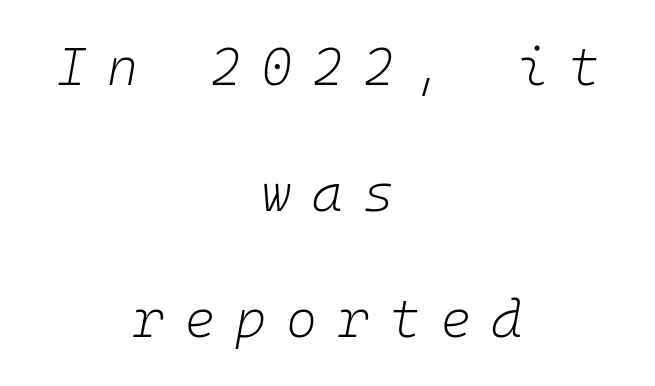
{"italic": "yes", "lean": "right", "slant_degrees": 10, "bold": "no", "weight": "light", "width": "normal", "stroke_contrast": "low", "x_height": "medium", "monospaced": "yes", "underline": "no", "align": "center", "line_spacing": "loose", "line_spacing_ratio": 2.38, "letter_spacing": "wide", "letter_spacing_em": 0.38, "glyph_px": 53}
